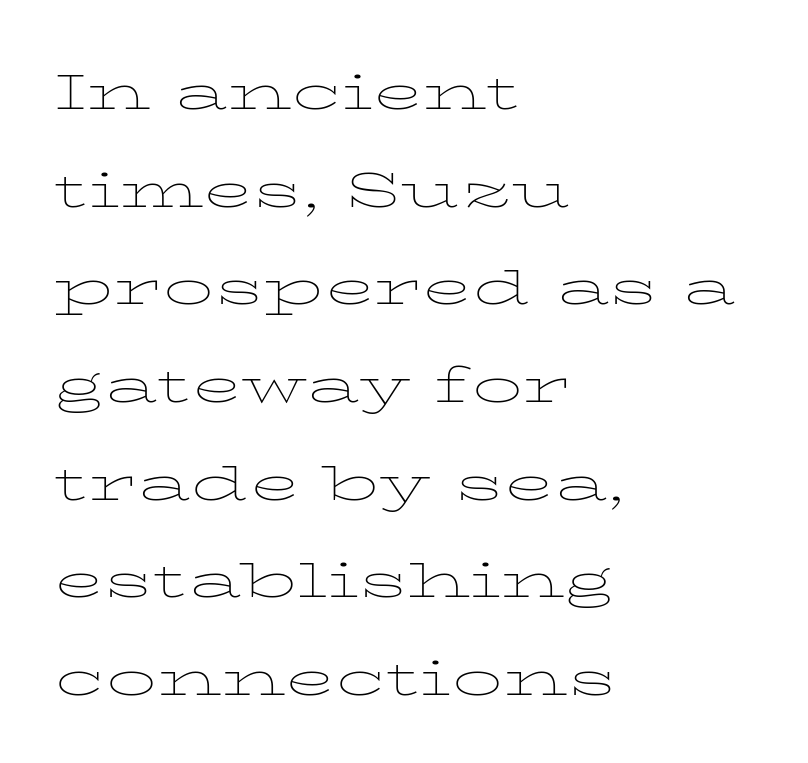
All the whitespace from short lines collects on the right. Varying glyph widths throughout — classic text-font behaviour. Nothing heavy about these letters — not bold at all. The letterforms sit shoulder to shoulder at normal distance.
